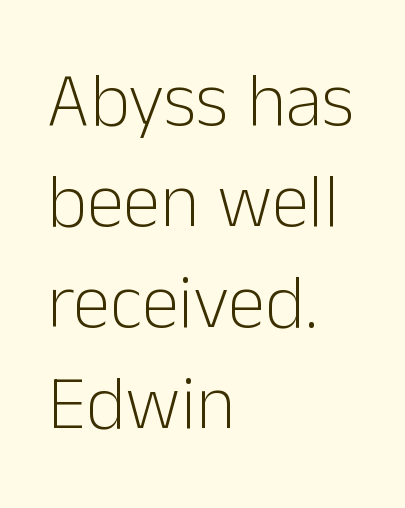
The setting favours the left margin, as ordinary paragraphs usually do. Tracking here is standard; glyphs follow each other at the usual distance. Think of a printed novel: that variable character pitch is what you see here. The designer left line spacing at the default. Caption: face not bold, strokes unweighted. The glyphs are unaccompanied by any horizontal stroke below them.
